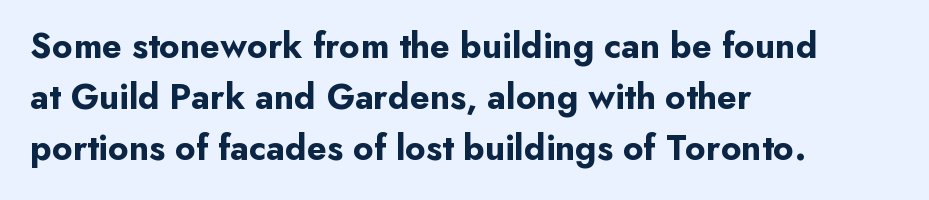
This is sans-serif lettering, the kind often seen on screens and signage. Strong, thick strokes mark this as bold type. Characters remain perfectly vertical along every line. The lines sit at an ordinary, default distance from one another. Here the designer chose a conventional face with non-uniform glyph widths.
